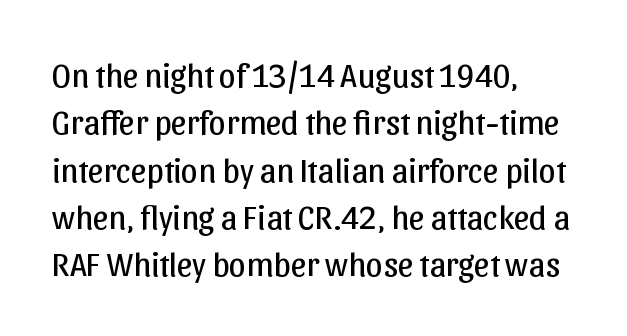
Q: Is the text bold? A: No.
Q: Is the text italic (slanted)? A: No, it is upright.
Q: Is the typeface a serif or a sans-serif typeface? A: Sans-serif.
Q: Is the text underlined? A: No.
Q: How is the paragraph aligned? A: Left-aligned.
Q: Is the spacing between letters normal or unusually wide? A: Normal.
Q: Is the spacing between lines tight, normal or loose? A: Normal.
Q: Width (condensed, normal, or wide)? A: Normal.
Q: Stroke contrast? A: Low.
Q: x-height? A: Medium.
Q: Monospaced? A: No.
